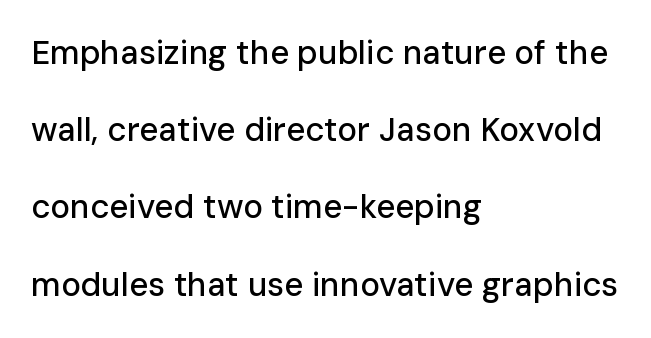
{"serif": "no", "italic": "no", "width": "normal", "stroke_contrast": "low", "x_height": "medium", "monospaced": "no", "underline": "no", "align": "left", "line_spacing": "loose", "line_spacing_ratio": 2.34, "letter_spacing": "normal", "letter_spacing_em": 0.0, "glyph_px": 33}
